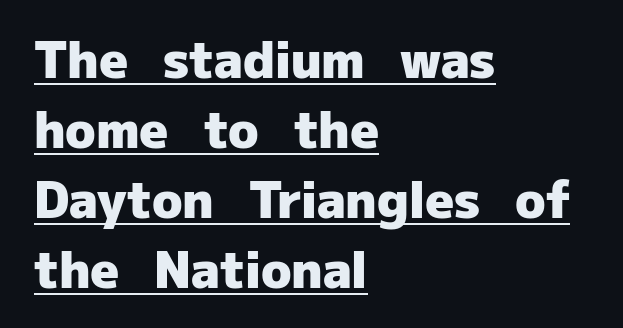
{"serif": "no", "italic": "no", "bold": "yes", "weight": "heavy", "width": "normal", "stroke_contrast": "low", "x_height": "medium", "monospaced": "no", "underline": "yes", "align": "left", "line_spacing": "normal", "line_spacing_ratio": 1.4, "letter_spacing": "normal", "letter_spacing_em": 0.0, "glyph_px": 50}
